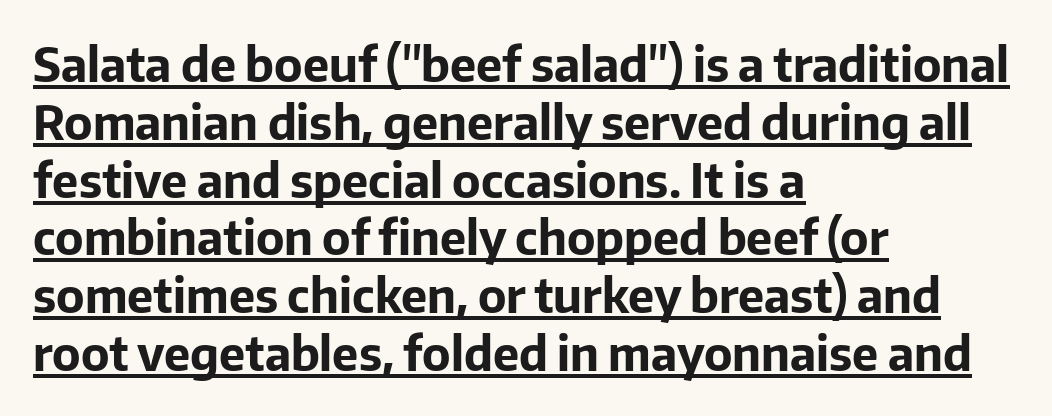
The passage shown is typed in a proportional face where columns would drift. Tracking here is standard; glyphs follow each other at the usual distance. Stroke terminals: plain, sans-serif. The specimen includes a rule beneath the text block's lines. The compositor pushed each line to the left boundary.
